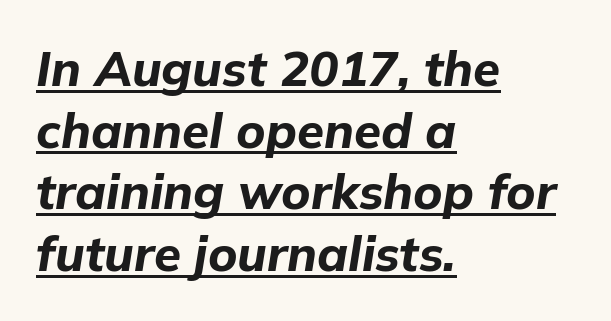
The image shows 49 px bold type, italic (leaning right); set left-aligned, normal line spacing (1.26x), normal letter spacing, underlined; low stroke contrast and a medium x-height.
